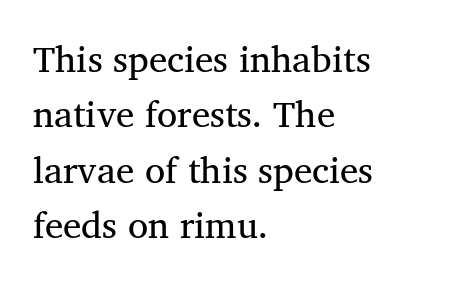
The image shows 37 px regular-weight serif type; set left-aligned, normal line spacing (1.5x), normal letter spacing, not underlined; medium stroke contrast and a medium x-height.
